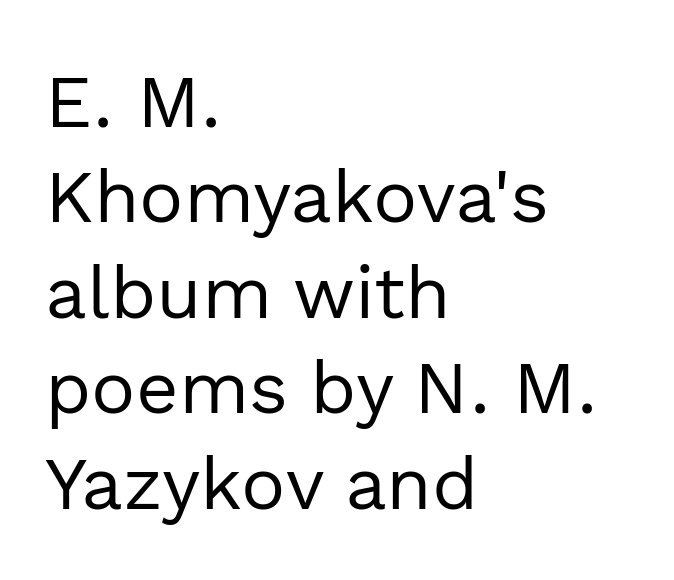
{"serif": "no", "italic": "no", "bold": "no", "weight": "regular", "width": "normal", "x_height": "medium", "monospaced": "no", "underline": "no", "align": "left", "line_spacing": "normal", "line_spacing_ratio": 1.29, "letter_spacing": "normal", "letter_spacing_em": 0.0, "glyph_px": 74}
